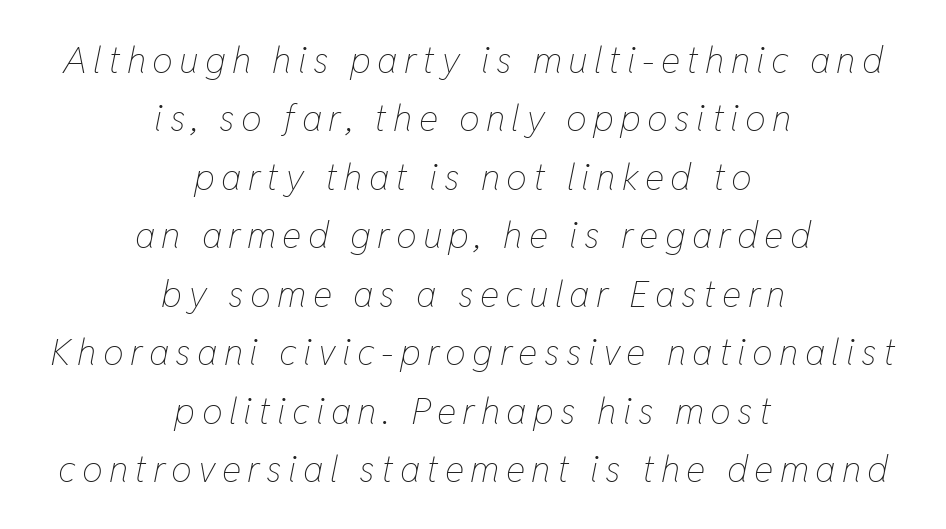
Q: Is the text bold? A: No.
Q: Is the text italic (slanted)? A: Yes, it leans right by about 11 degrees.
Q: Is the text underlined? A: No.
Q: How is the paragraph aligned? A: Centered.
Q: Is the spacing between lines tight, normal or loose? A: Normal.
Q: Width (condensed, normal, or wide)? A: Condensed.
Q: Stroke contrast? A: Low.
Q: x-height? A: Medium.
Q: Monospaced? A: No.
